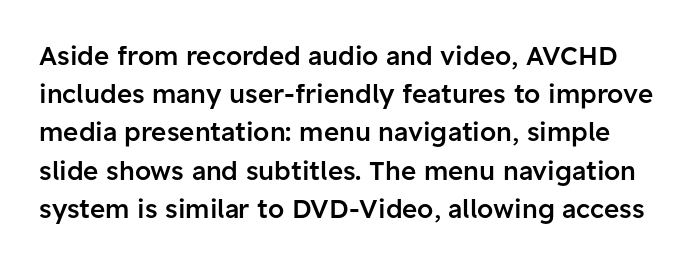
Italic: no, the glyphs are upright roman. The glyphs have the mass of a demibold cut, below bold. A bare baseline throughout the passage. Each new line begins a customary step beneath the previous one.
